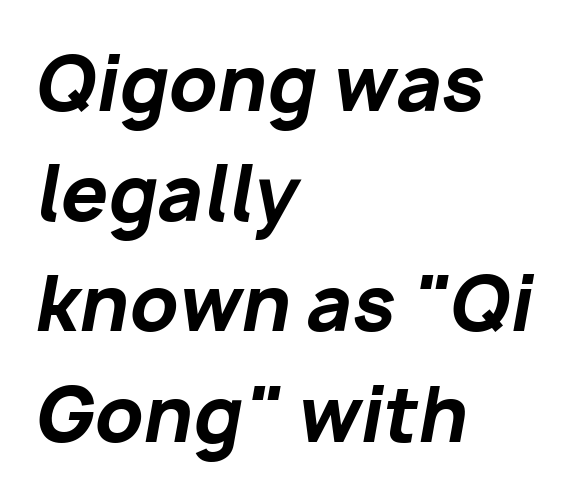
The image shows 75 px bold type, italic (leaning right); set left-aligned, normal line spacing (1.47x), normal letter spacing, not underlined; low stroke contrast and a medium x-height.
